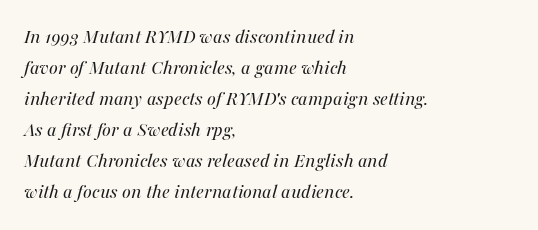
The image shows 21 px text type, italic (leaning right); set left-aligned, normal line spacing (1.48x), normal letter spacing, not underlined.
